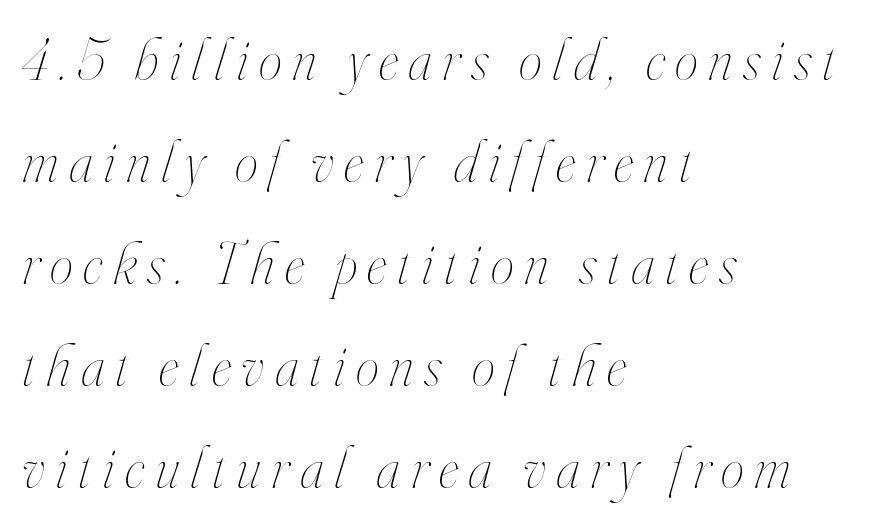
The image shows 59 px thin, condensed type, italic (leaning right); set left-aligned, line spacing 1.73x, not underlined; high stroke contrast and a small x-height.
